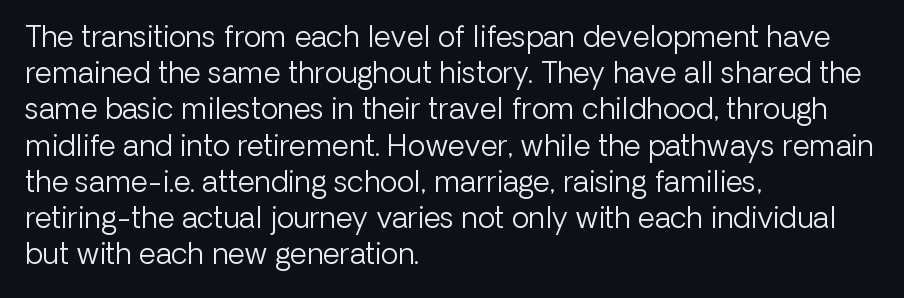
Q: Is the text bold? A: No.
Q: Is the text italic (slanted)? A: No, it is upright.
Q: Is the typeface a serif or a sans-serif typeface? A: Sans-serif.
Q: Is the text underlined? A: No.
Q: How is the paragraph aligned? A: Left-aligned.
Q: Is the spacing between letters normal or unusually wide? A: Normal.
Q: Is the spacing between lines tight, normal or loose? A: Normal.
Q: Width (condensed, normal, or wide)? A: Normal.
Q: Stroke contrast? A: Low.
Q: x-height? A: Medium.
Q: Monospaced? A: No.
